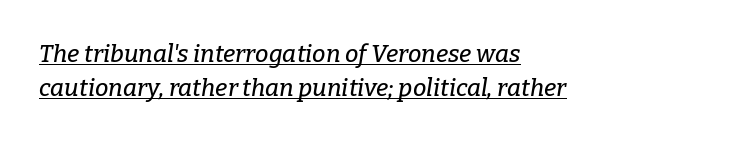
Q: Is the text italic (slanted)? A: Yes, it leans right by about 9 degrees.
Q: Is the text underlined? A: Yes.
Q: How is the paragraph aligned? A: Left-aligned.
Q: Is the spacing between letters normal or unusually wide? A: Normal.
Q: Is the spacing between lines tight, normal or loose? A: Normal.
